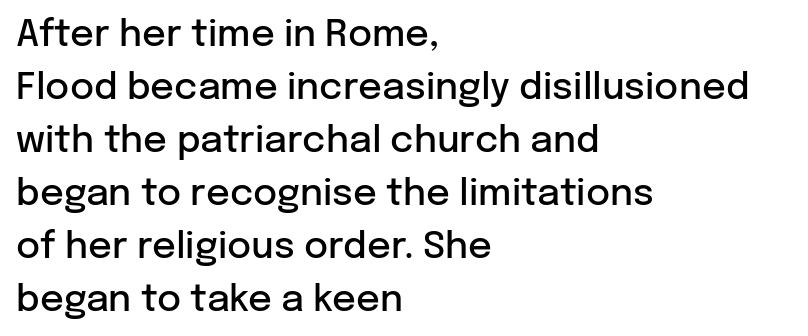
{"serif": "no", "italic": "no", "bold": "semi", "weight": "semibold", "width": "normal", "stroke_contrast": "low", "x_height": "medium", "monospaced": "no", "underline": "no", "align": "left", "line_spacing": "normal", "line_spacing_ratio": 1.43, "letter_spacing": "normal", "letter_spacing_em": 0.0, "glyph_px": 37}
